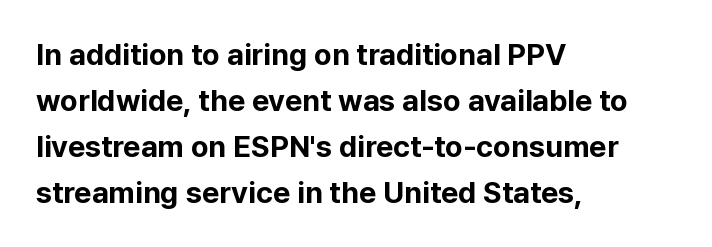
Q: Is the text bold? A: Yes.
Q: Is the text italic (slanted)? A: No, it is upright.
Q: Is the typeface a serif or a sans-serif typeface? A: Sans-serif.
Q: Is the text underlined? A: No.
Q: How is the paragraph aligned? A: Left-aligned.
Q: Is the spacing between letters normal or unusually wide? A: Normal.
Q: Is the spacing between lines tight, normal or loose? A: Normal.
Q: Width (condensed, normal, or wide)? A: Normal.
Q: Stroke contrast? A: Low.
Q: x-height? A: Medium.
Q: Monospaced? A: No.
